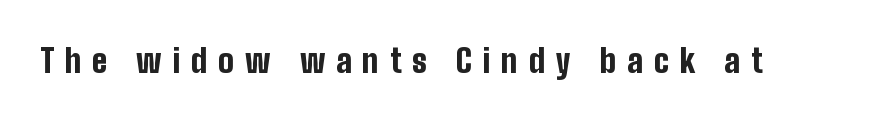
Typographic density is high because the face is bold. You could only call the tracking loose — the letters float apart. Stroke terminals: plain, sans-serif. Think of a printed novel: that variable character pitch is what you see here.
